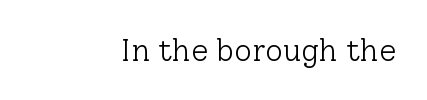
The image shows 31 px light serif type, upright; set normal letter spacing, not underlined; low stroke contrast and a medium x-height.
